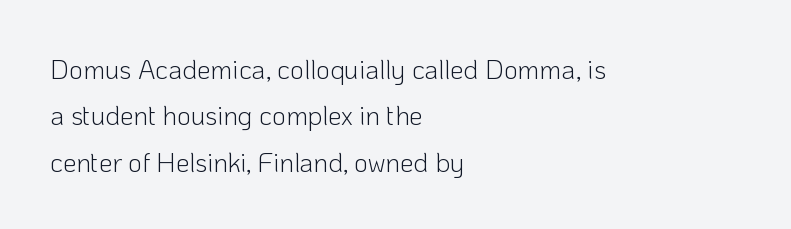
{"italic": "no", "bold": "no", "underline": "no", "align": "left", "line_spacing_ratio": 1.72, "letter_spacing": "normal", "letter_spacing_em": 0.0, "glyph_px": 27}
